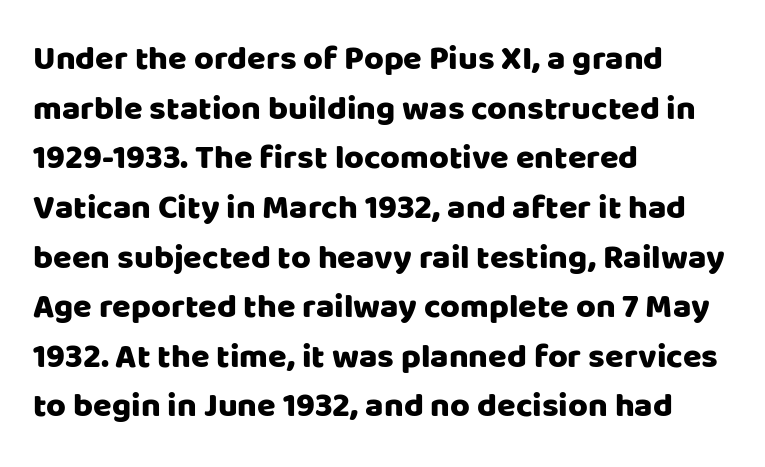
The horizontal fit of the characters is conventional and even. This sample has the flowing, uneven cadence of proportional lettering. This block has exactly the height ordinary leading produces. Does the lettering tilt? It doesn't — this is upright.
